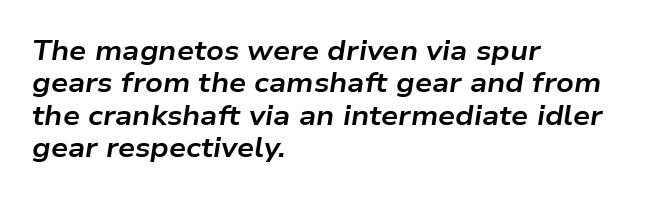
The image shows 27 px bold type, italic (leaning right); set left-aligned, line spacing 1.2x, normal letter spacing, not underlined.
